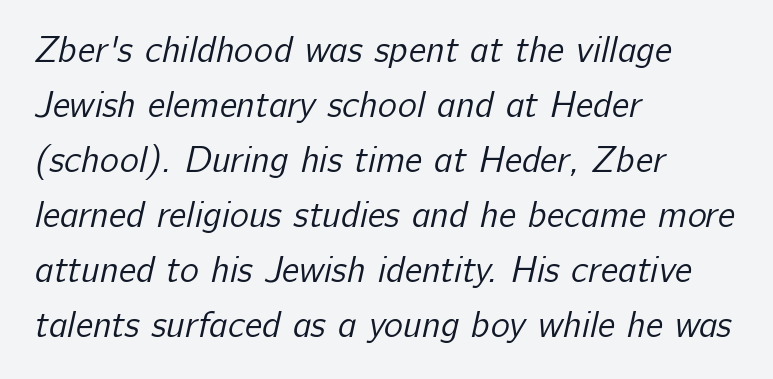
Characters follow at the spacing the type designer built in. The font sits on the lighter half of the weight spectrum, regular included. Proportional: the letters do not fall into vertical columns. The baseline area is clear. Visually the block forms a straight wall on the left and a jagged coastline on the right. The rendering uses a moderate line-height, typical for paragraphs.
